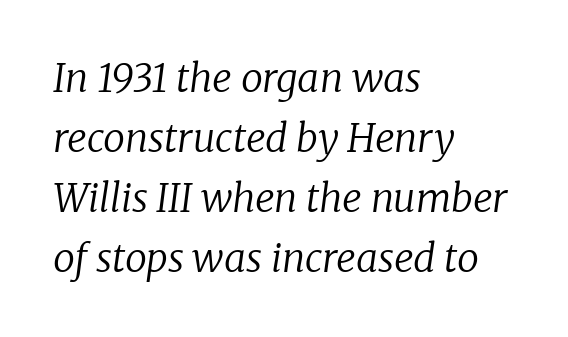
The image shows 39 px regular-weight serif type, italic (leaning right); set left-aligned, normal line spacing (1.54x), normal letter spacing, not underlined; low stroke contrast and a medium x-height.
